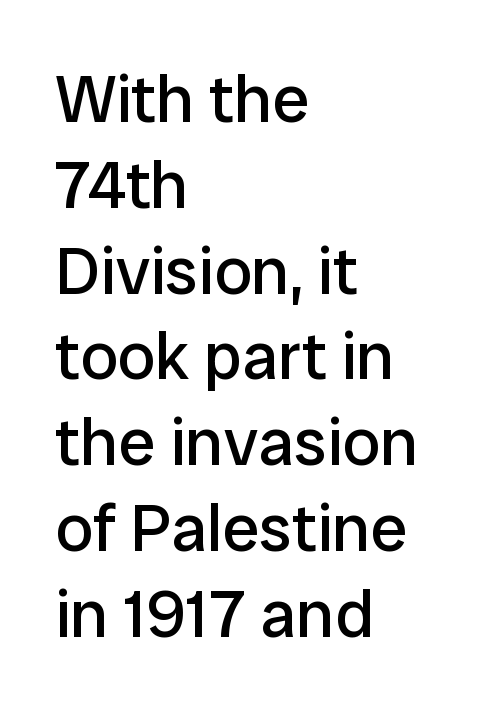
The line-height multiplier appears to be the usual default. The gap between lines stays unmarked. On a weight scale, this lands at 450 or below. The type sits square on the baseline with zero lean. You can tell from the bare stems that sans-serif type was used. Short note: letters normally spaced.
